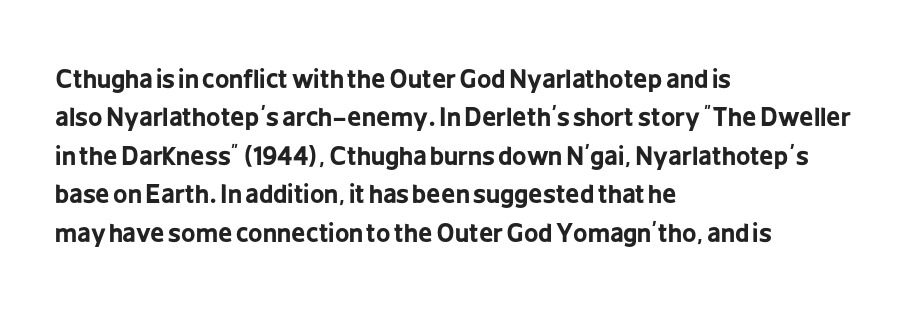
Q: Is the text bold? A: Yes.
Q: Is the text italic (slanted)? A: No, it is upright.
Q: Is the text underlined? A: No.
Q: How is the paragraph aligned? A: Left-aligned.
Q: Is the spacing between letters normal or unusually wide? A: Normal.
Q: Is the spacing between lines tight, normal or loose? A: Normal.
